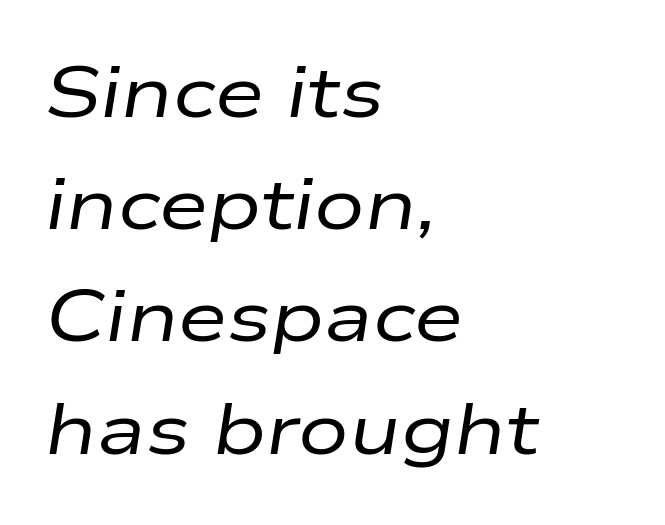
Q: Is the text bold? A: No.
Q: Is the text italic (slanted)? A: Yes, it leans right by about 9 degrees.
Q: Is the text underlined? A: No.
Q: How is the paragraph aligned? A: Left-aligned.
Q: Is the spacing between letters normal or unusually wide? A: Normal.
Q: Is the spacing between lines tight, normal or loose? A: Normal.
Q: Width (condensed, normal, or wide)? A: Wide.
Q: Stroke contrast? A: Low.
Q: x-height? A: Medium.
Q: Monospaced? A: No.
